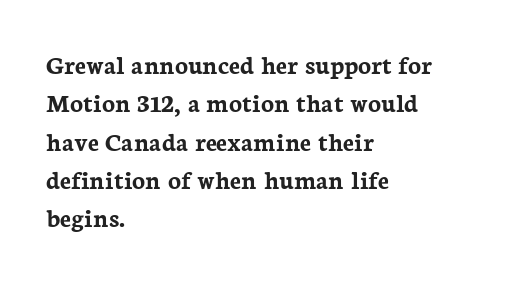
The image shows 27 px bold type, upright; set left-aligned, normal line spacing (1.42x), normal letter spacing, not underlined.
